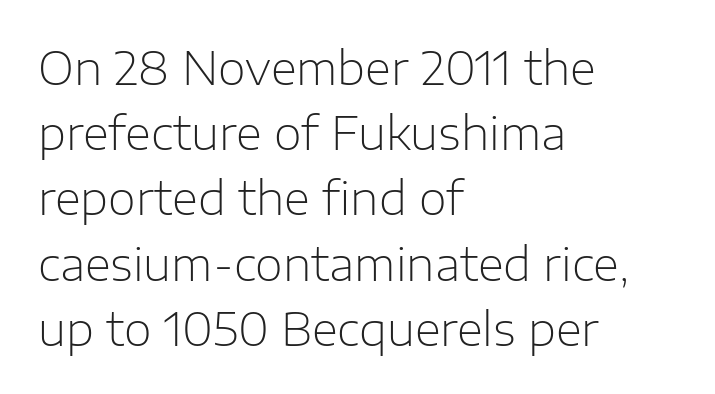
Q: Is the text bold? A: No.
Q: Is the text italic (slanted)? A: No, it is upright.
Q: Is the typeface a serif or a sans-serif typeface? A: Sans-serif.
Q: Is the text underlined? A: No.
Q: How is the paragraph aligned? A: Left-aligned.
Q: Is the spacing between letters normal or unusually wide? A: Normal.
Q: Is the spacing between lines tight, normal or loose? A: Normal.
Q: Width (condensed, normal, or wide)? A: Normal.
Q: Stroke contrast? A: Low.
Q: x-height? A: Medium.
Q: Monospaced? A: No.
